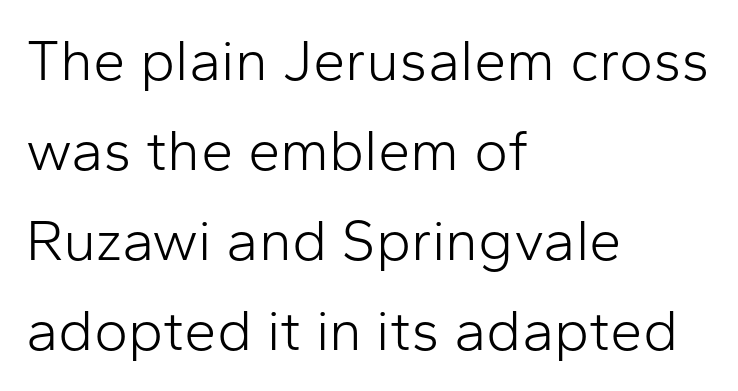
Notice how the passage keeps a crisp vertical edge on the left only. In terms of letterspacing, this is plain default setting. The strip under each line holds only bare page. Each new line begins a customary step beneath the previous one.
